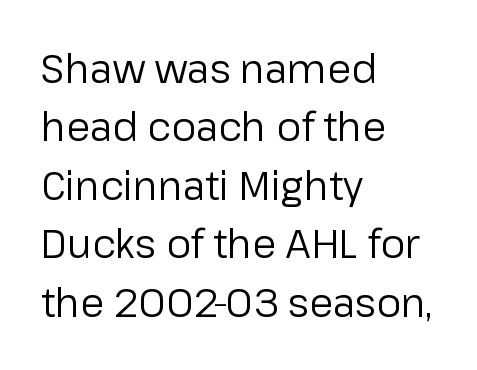
{"serif": "no", "italic": "no", "bold": "no", "weight": "regular", "width": "normal", "stroke_contrast": "low", "x_height": "medium", "monospaced": "no", "underline": "no", "align": "left", "line_spacing": "normal", "line_spacing_ratio": 1.5, "letter_spacing": "normal", "letter_spacing_em": 0.0, "glyph_px": 39}
